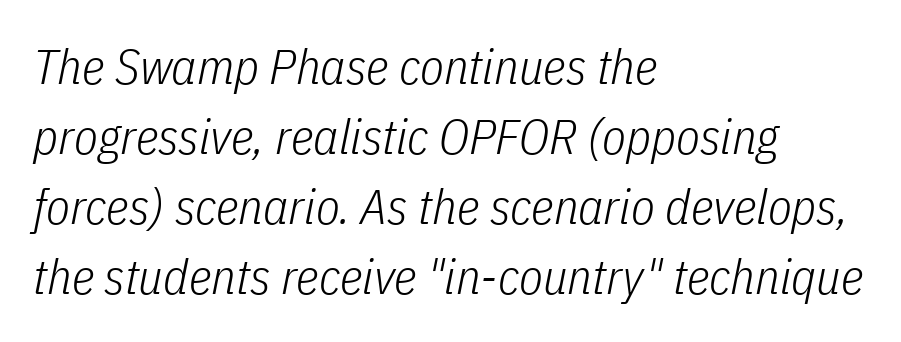
The image shows 49 px light, condensed type, italic (leaning right); set left-aligned, normal line spacing (1.43x), normal letter spacing, not underlined; low stroke contrast and a medium x-height.
